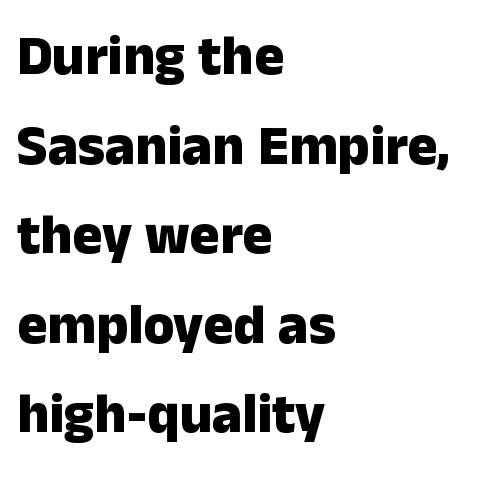
{"serif": "no", "italic": "no", "bold": "yes", "weight": "heavy", "width": "normal", "stroke_contrast": "low", "x_height": "medium", "monospaced": "no", "underline": "no", "align": "left", "line_spacing": "normal", "line_spacing_ratio": 1.6, "letter_spacing": "normal", "letter_spacing_em": 0.0, "glyph_px": 56}
